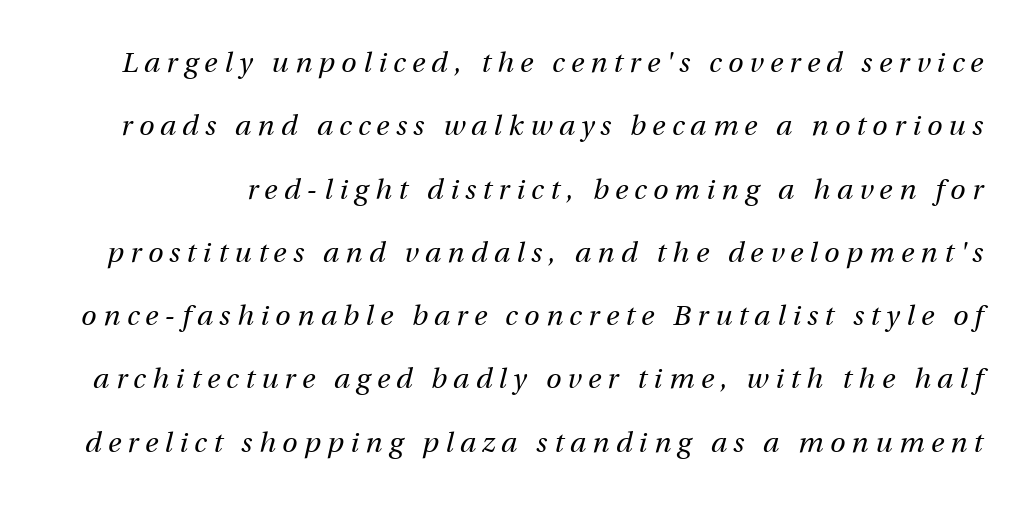
{"italic": "yes", "lean": "right", "slant_degrees": 13, "bold": "no", "weight": "regular", "width": "normal", "stroke_contrast": "medium", "x_height": "medium", "monospaced": "no", "underline": "no", "line_spacing": "loose", "line_spacing_ratio": 2.26, "letter_spacing": "wide", "letter_spacing_em": 0.23, "glyph_px": 28}
